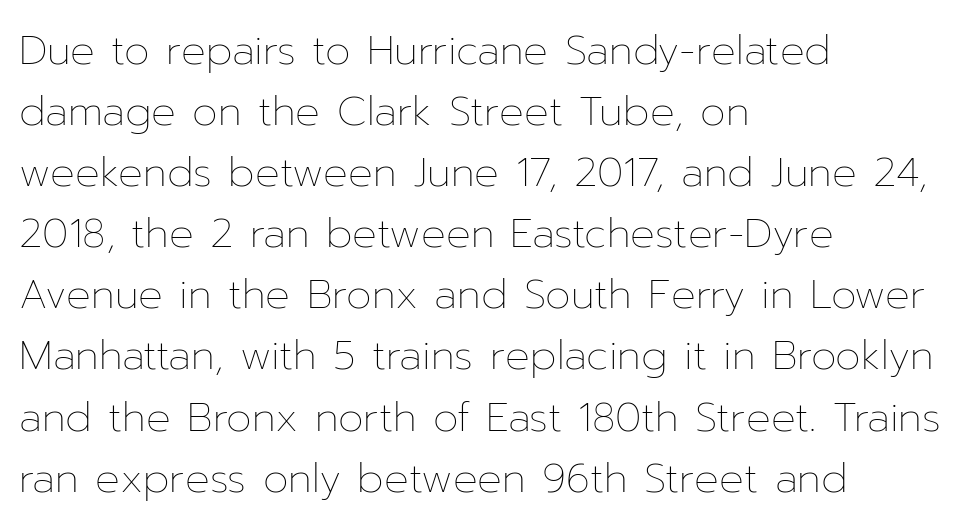
Q: Is the text bold? A: No.
Q: Is the text italic (slanted)? A: No, it is upright.
Q: Is the text underlined? A: No.
Q: How is the paragraph aligned? A: Left-aligned.
Q: Is the spacing between letters normal or unusually wide? A: Normal.
Q: Is the spacing between lines tight, normal or loose? A: Normal.
Q: Width (condensed, normal, or wide)? A: Normal.
Q: Stroke contrast? A: Low.
Q: x-height? A: Medium.
Q: Monospaced? A: No.
